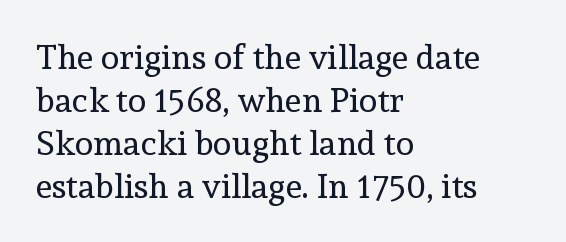
Q: Is the text bold? A: No.
Q: Is the text italic (slanted)? A: No, it is upright.
Q: Is the typeface a serif or a sans-serif typeface? A: Serif.
Q: Is the text underlined? A: No.
Q: How is the paragraph aligned? A: Left-aligned.
Q: Is the spacing between letters normal or unusually wide? A: Normal.
Q: Is the spacing between lines tight, normal or loose? A: Normal.
Q: Width (condensed, normal, or wide)? A: Normal.
Q: x-height? A: Medium.
Q: Monospaced? A: No.
